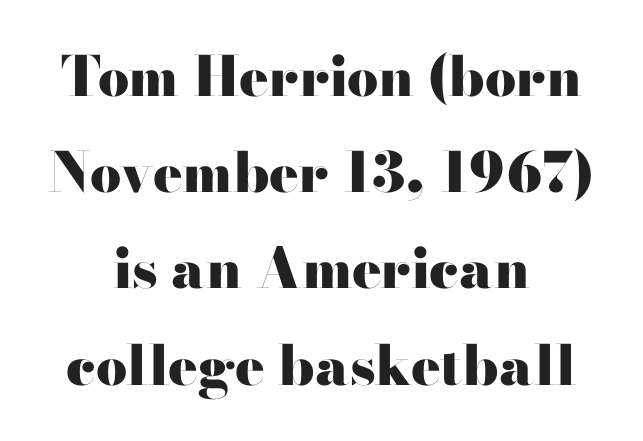
Unlike a clean sans, this face finishes its strokes with serifs. Varying glyph widths throughout — classic text-font behaviour. Descenders hang freely into open space. Each word holds together tightly as a unit, with standard inter-letter gaps.
